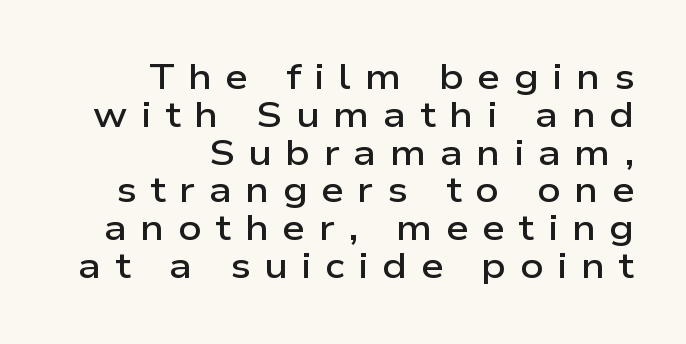
Tightly led — the rows are bunched. This rendering features lettering with no underline. Does the weight exceed regular? Yes, but only to semibold. To sum up the face: it is a sans, with no serifs. Ordinary non-slanted type is in use.
